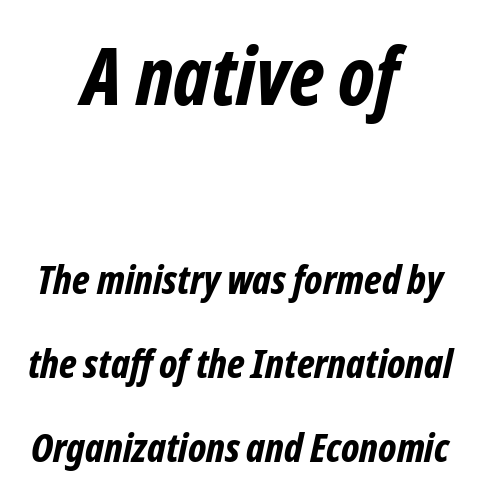
{"italic": "yes", "lean": "right", "slant_degrees": 12, "bold": "yes", "weight": "bold", "width": "condensed", "stroke_contrast": "low", "x_height": "medium", "monospaced": "no", "underline": "no", "align": "center", "line_spacing": "loose", "line_spacing_ratio": 2.1, "letter_spacing": "normal", "letter_spacing_em": 0.0, "larger_block": "first", "size_ratio": 2.0, "glyph_px": 80}
